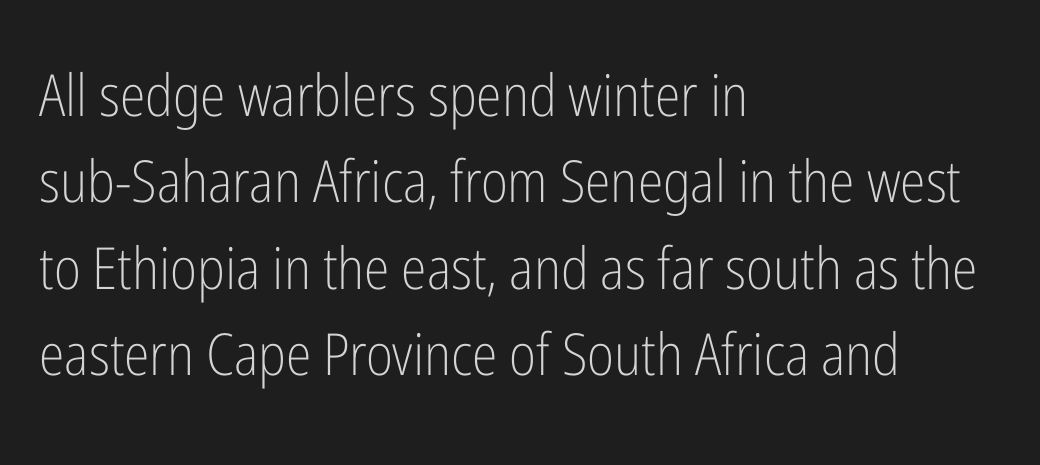
{"serif": "no", "italic": "no", "bold": "no", "weight": "light", "width": "condensed", "stroke_contrast": "low", "x_height": "medium", "monospaced": "no", "underline": "no", "align": "left", "line_spacing": "normal", "line_spacing_ratio": 1.49, "letter_spacing": "normal", "letter_spacing_em": 0.0, "glyph_px": 58}
